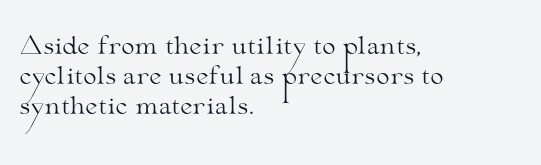
The image shows 24 px text type, upright; set left-aligned, normal line spacing (1.26x), normal letter spacing, not underlined.
